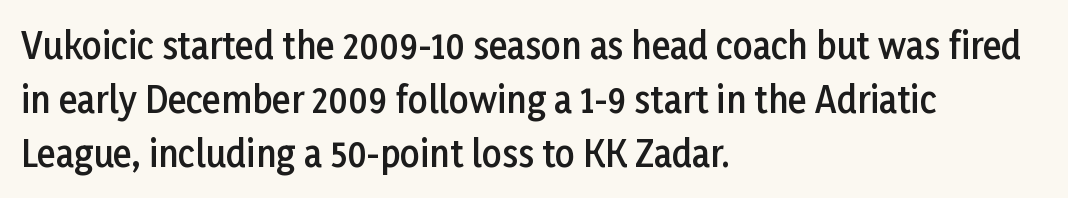
The letters sit at their default tracking, neither squeezed nor spread. Whoever set this chose a conventional vertical rhythm. Set as a demibold, roughly 600 on the weight scale. A student would call this left alignment; a typographer would say flush left, rag right. This sample uses an upright cut, with every glyph sitting square on the baseline.
